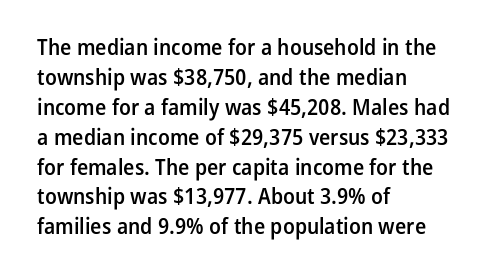
Q: Is the text bold? A: Semi-bold.
Q: Is the text italic (slanted)? A: No, it is upright.
Q: Is the text underlined? A: No.
Q: How is the paragraph aligned? A: Left-aligned.
Q: Is the spacing between letters normal or unusually wide? A: Normal.
Q: Is the spacing between lines tight, normal or loose? A: Normal.
